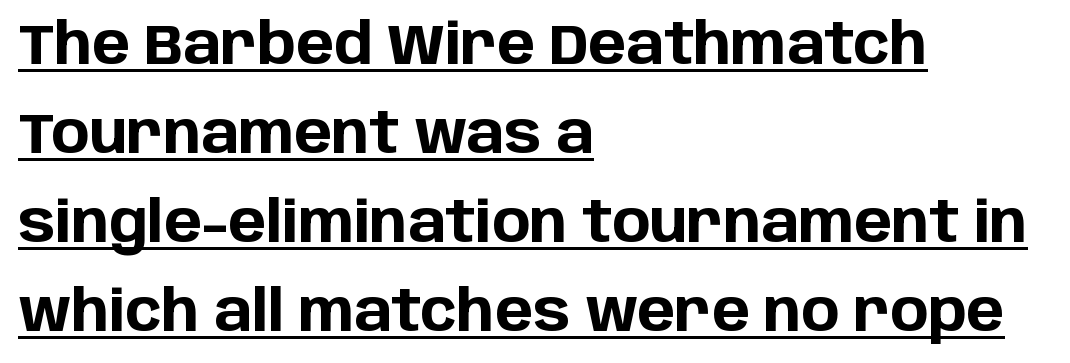
{"serif": "no", "italic": "no", "bold": "yes", "weight": "bold", "width": "normal", "stroke_contrast": "low", "x_height": "large", "monospaced": "no", "underline": "yes", "align": "left", "line_spacing": "normal", "line_spacing_ratio": 1.56, "letter_spacing": "normal", "letter_spacing_em": 0.0, "glyph_px": 57}
